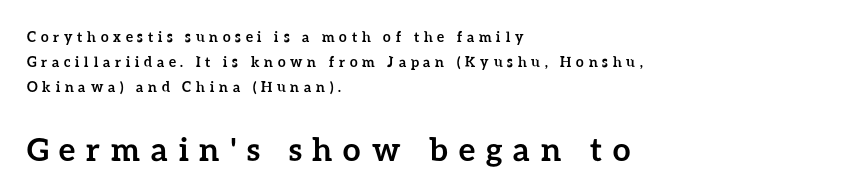
Q: Is the text bold? A: Yes.
Q: Is the text italic (slanted)? A: No, it is upright.
Q: Is the text underlined? A: No.
Q: How is the paragraph aligned? A: Left-aligned.
Q: Is the spacing between letters normal or unusually wide? A: Unusually wide.
Q: Which block of text is set in a larger size, the first (top) or the second (bottom)? A: The second (bottom) one.
Q: Width (condensed, normal, or wide)? A: Normal.
Q: Stroke contrast? A: Low.
Q: x-height? A: Medium.
Q: Monospaced? A: No.
